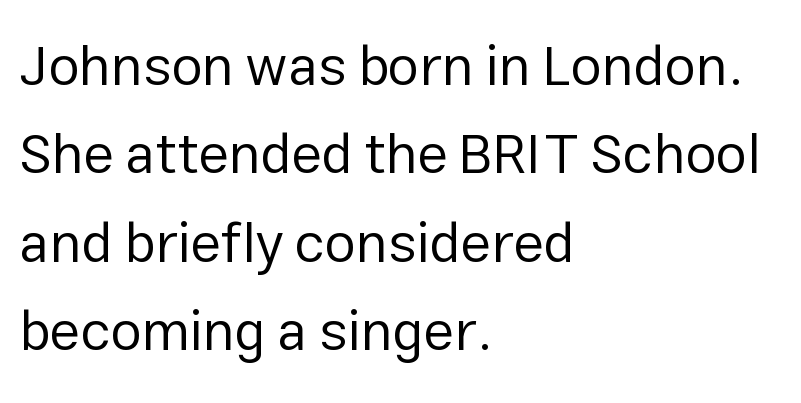
{"serif": "no", "italic": "no", "bold": "no", "weight": "regular", "width": "normal", "stroke_contrast": "low", "x_height": "medium", "monospaced": "no", "underline": "no", "align": "left", "line_spacing": "normal", "line_spacing_ratio": 1.58, "letter_spacing": "normal", "letter_spacing_em": 0.0, "glyph_px": 56}
